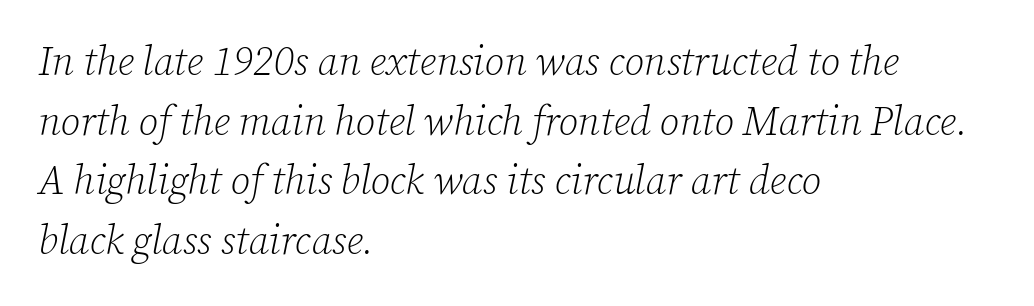
The image shows 40 px light serif type, italic (leaning right); set left-aligned, normal line spacing (1.49x), normal letter spacing, not underlined; low stroke contrast and a medium x-height.
